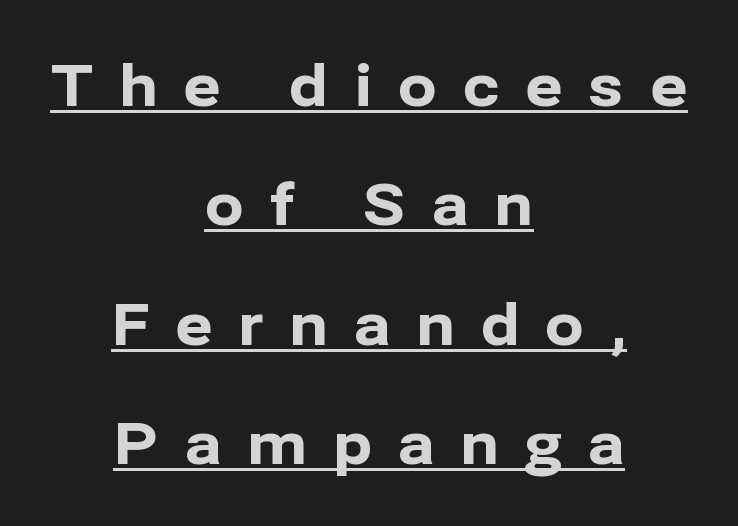
{"serif": "no", "italic": "no", "bold": "yes", "weight": "bold", "width": "normal", "stroke_contrast": "low", "x_height": "medium", "monospaced": "no", "underline": "yes", "align": "center", "line_spacing": "loose", "line_spacing_ratio": 2.06, "letter_spacing": "wide", "letter_spacing_em": 0.44, "glyph_px": 58}
